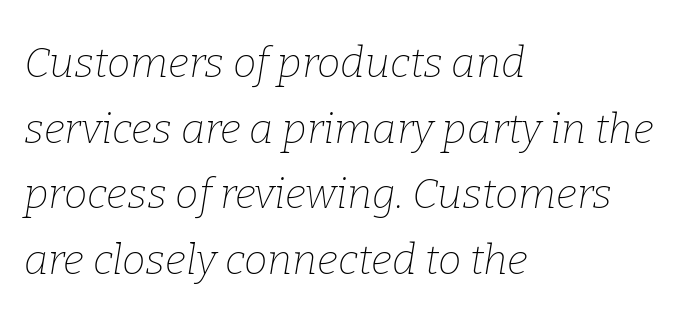
Q: Is the text bold? A: No.
Q: Is the text italic (slanted)? A: Yes, it leans right by about 9 degrees.
Q: Is the typeface a serif or a sans-serif typeface? A: Serif.
Q: Is the text underlined? A: No.
Q: How is the paragraph aligned? A: Left-aligned.
Q: Is the spacing between letters normal or unusually wide? A: Normal.
Q: Is the spacing between lines tight, normal or loose? A: Normal.
Q: Width (condensed, normal, or wide)? A: Normal.
Q: Stroke contrast? A: Low.
Q: x-height? A: Medium.
Q: Monospaced? A: No.
